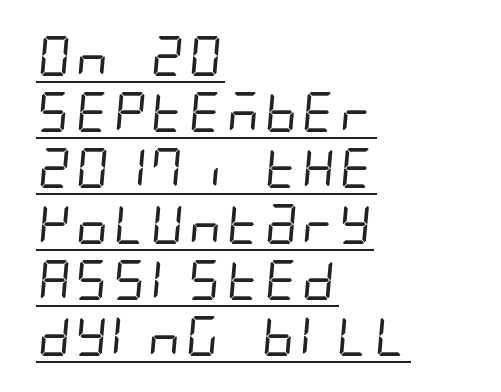
Every word sits above its own underline. The compositor pushed each line to the left boundary. Standard letterfit; no display-style spreading of the glyphs. Summary of weight: not heavy and not bold. Note: no serifs on the glyphs. If you measured baseline to baseline, you'd find a middling distance.
